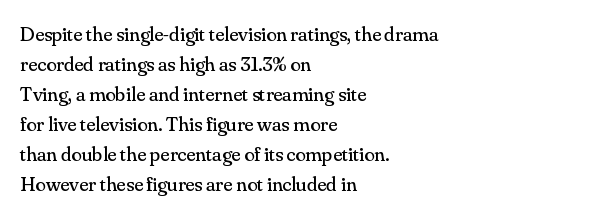
The image shows 21 px text type, upright; set left-aligned, normal line spacing (1.43x), normal letter spacing, not underlined.
